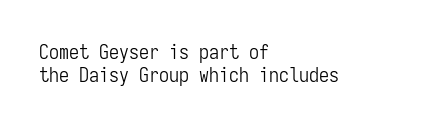
The horizontal fit of the characters is conventional and even. The space between consecutive lines is stingy. You can tell it's not italic because the verticals are truly vertical. Short and long lines alike share a common starting point at left. The characters are drawn with everyday or finer stroke widths.
